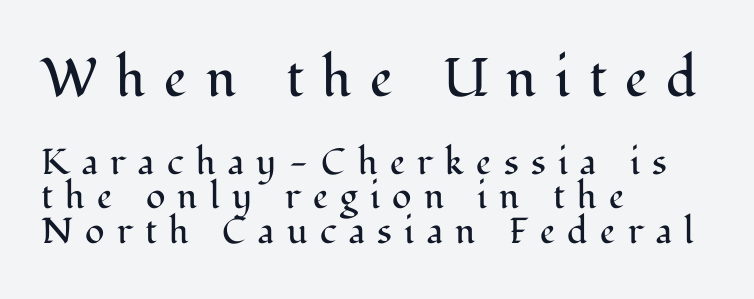
The image shows 54 px regular-weight serif type, upright; set left-aligned, tight line spacing (0.97x), unusually wide letter spacing (+0.34 em), not underlined; the first (top) block is 1.5x larger; medium stroke contrast and a medium x-height.
